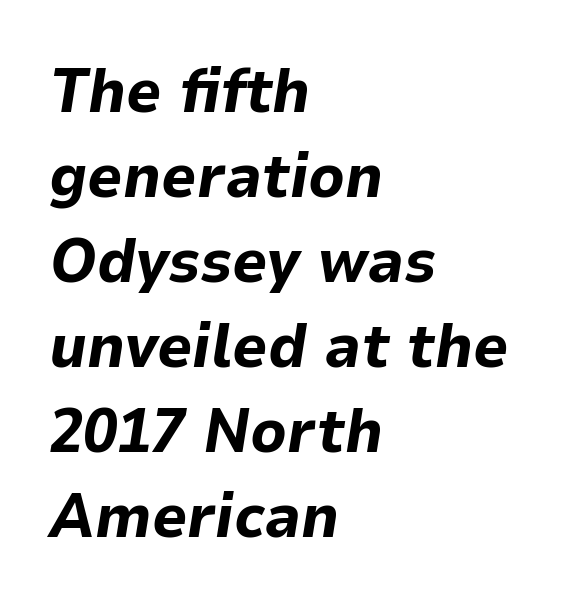
{"italic": "yes", "lean": "right", "slant_degrees": 9, "bold": "yes", "weight": "bold", "width": "normal", "stroke_contrast": "low", "x_height": "medium", "monospaced": "no", "underline": "no", "align": "left", "line_spacing": "normal", "line_spacing_ratio": 1.37, "letter_spacing": "normal", "letter_spacing_em": 0.0, "glyph_px": 62}
